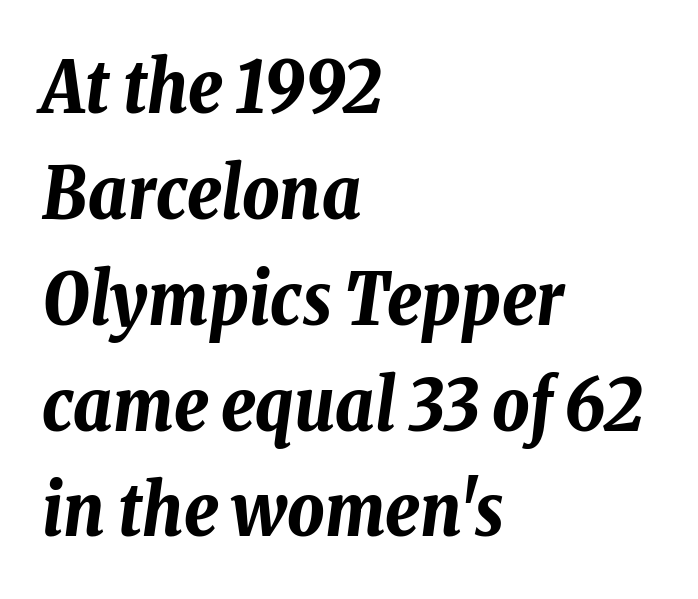
The setting favours the left margin, as ordinary paragraphs usually do. The passage shown is not underscored anywhere. In terms of letterspacing, this is plain default setting. This is heavy type, rendered in bold. The whole block is typeset with a tilt. Each new line begins a customary step beneath the previous one.
